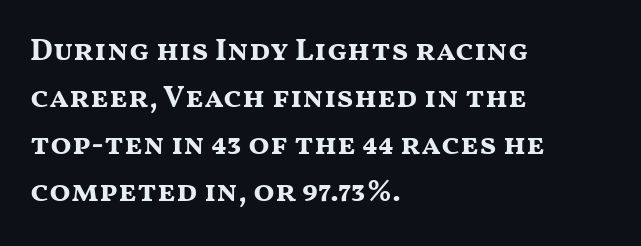
Q: Is the text bold? A: Yes.
Q: Is the text italic (slanted)? A: No, it is upright.
Q: Is the typeface a serif or a sans-serif typeface? A: Sans-serif.
Q: Is the text underlined? A: No.
Q: How is the paragraph aligned? A: Left-aligned.
Q: Is the spacing between letters normal or unusually wide? A: Normal.
Q: Is the spacing between lines tight, normal or loose? A: Normal.
Q: Width (condensed, normal, or wide)? A: Wide.
Q: Stroke contrast? A: Medium.
Q: x-height? A: Medium.
Q: Monospaced? A: No.
